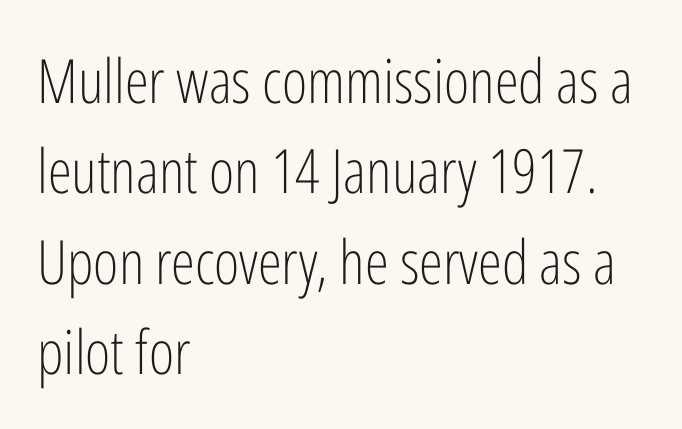
The passage shown has conventional tracking throughout. Nothing heavy about these letters — not bold at all. A classic flush-left, rag-right setting is used for this passage. Only glyphs here, with clear space below each row.
